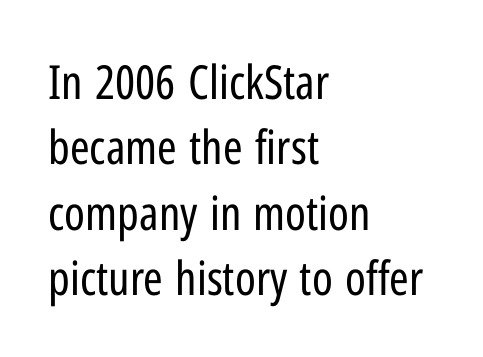
{"serif": "no", "italic": "no", "bold": "no", "weight": "regular", "width": "condensed", "stroke_contrast": "low", "x_height": "medium", "monospaced": "no", "underline": "no", "align": "left", "line_spacing": "normal", "line_spacing_ratio": 1.39, "letter_spacing": "normal", "letter_spacing_em": 0.0, "glyph_px": 47}
